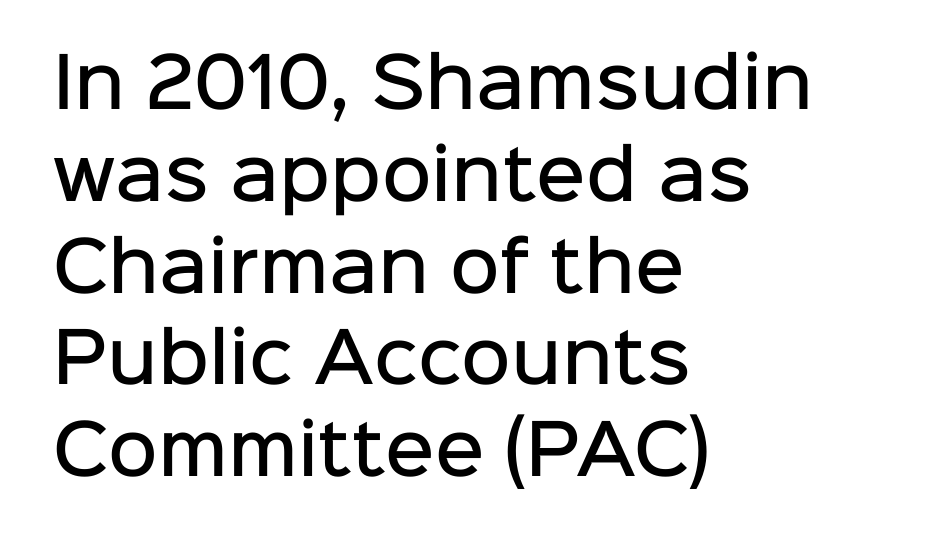
The image shows 68 px semibold sans-serif type, upright; set left-aligned, normal line spacing (1.35x), normal letter spacing, not underlined; low stroke contrast and a medium x-height.
